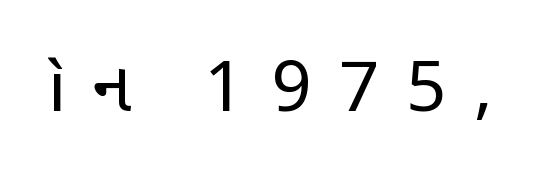
Each letter keeps its own natural width here, so spacing adapts to shape. Rendered with straight, roman letterforms. The letterforms sit at book weight or below. Any mark beneath the type? The region is blank. Stroke terminals: plain, sans-serif.
